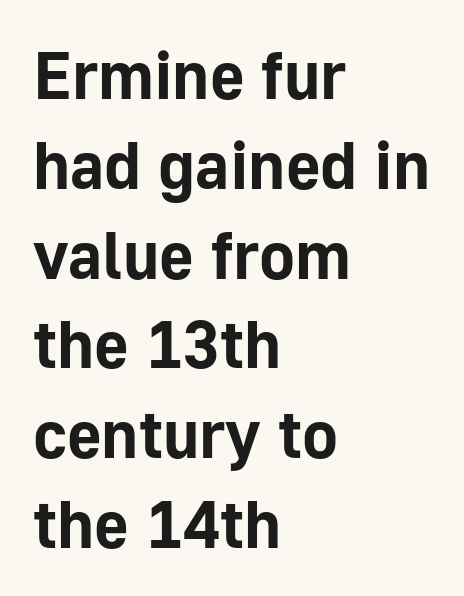
{"serif": "no", "italic": "no", "bold": "yes", "weight": "bold", "width": "normal", "stroke_contrast": "low", "x_height": "medium", "monospaced": "no", "underline": "no", "align": "left", "line_spacing": "normal", "line_spacing_ratio": 1.34, "letter_spacing": "normal", "letter_spacing_em": 0.0, "glyph_px": 67}
